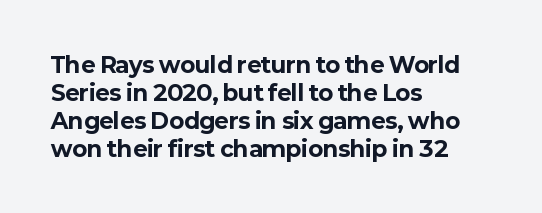
The axis of the letterforms is exactly vertical. Leftover space on each line is placed entirely after the last word. Each row of text sits above clean, open space. Students, note that the glyphs here touch the page at normal intervals.
